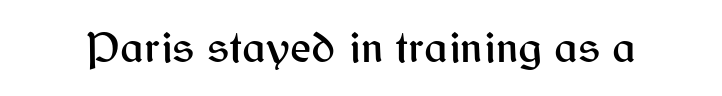
The image shows 45 px sans-serif type, upright; set normal letter spacing, not underlined; medium stroke contrast and a medium x-height.
